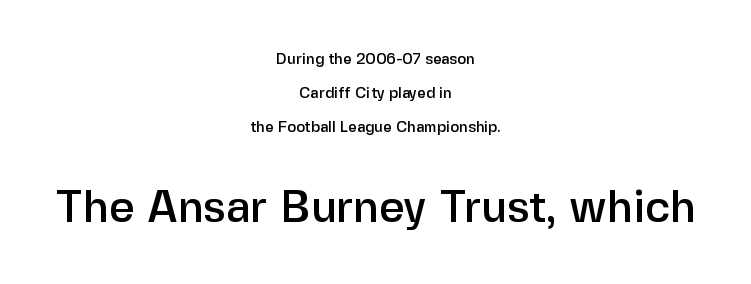
Q: Is the text italic (slanted)? A: No, it is upright.
Q: Is the typeface a serif or a sans-serif typeface? A: Sans-serif.
Q: Is the text underlined? A: No.
Q: How is the paragraph aligned? A: Centered.
Q: Is the spacing between letters normal or unusually wide? A: Normal.
Q: Is the spacing between lines tight, normal or loose? A: Loose.
Q: Which block of text is set in a larger size, the first (top) or the second (bottom)? A: The second (bottom) one.
Q: Width (condensed, normal, or wide)? A: Normal.
Q: Stroke contrast? A: Low.
Q: x-height? A: Medium.
Q: Monospaced? A: No.
